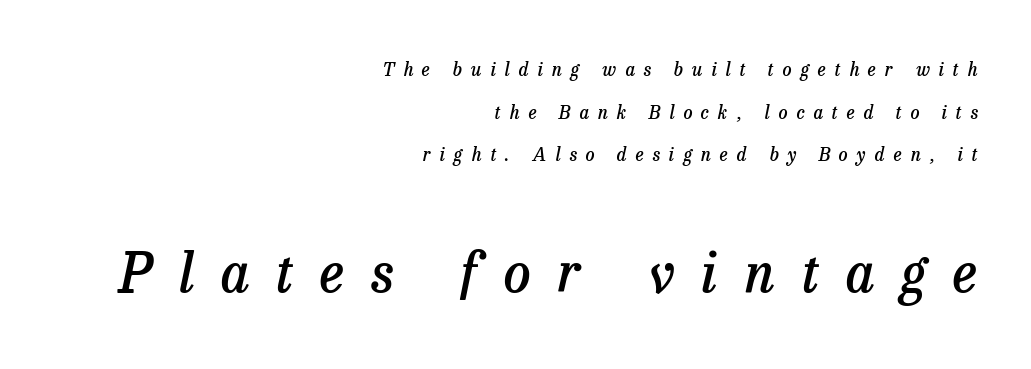
These lines are set flush right with a ragged left edge. Proportional: the letters do not fall into vertical columns. Short note: letters widely spaced. Is the type slanted? Yes — the strokes lean at a clear angle. Observe the serifs anchoring each vertical stroke in this sample. The rendering enlarges the type as you move from the upper chunk to the lower.
